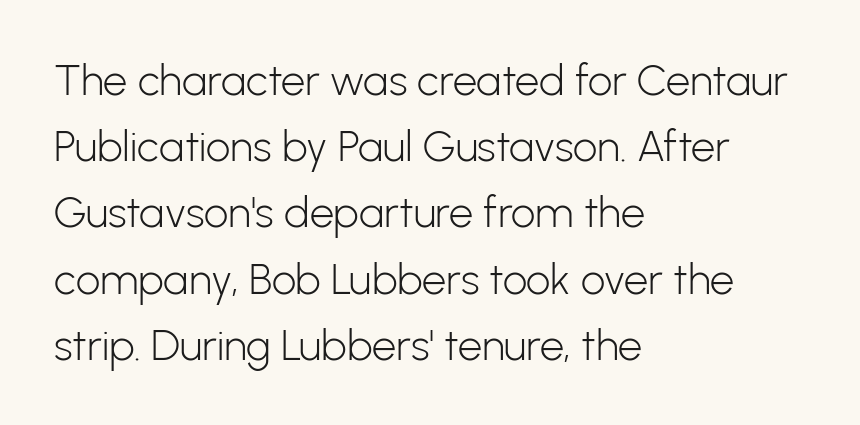
Nope, no serifs anywhere on these letters. The face used here is proportionally spaced, like ordinary book or web type. The block of text has a typical density, with ordinary space between rows. Weight: regular or lighter.
